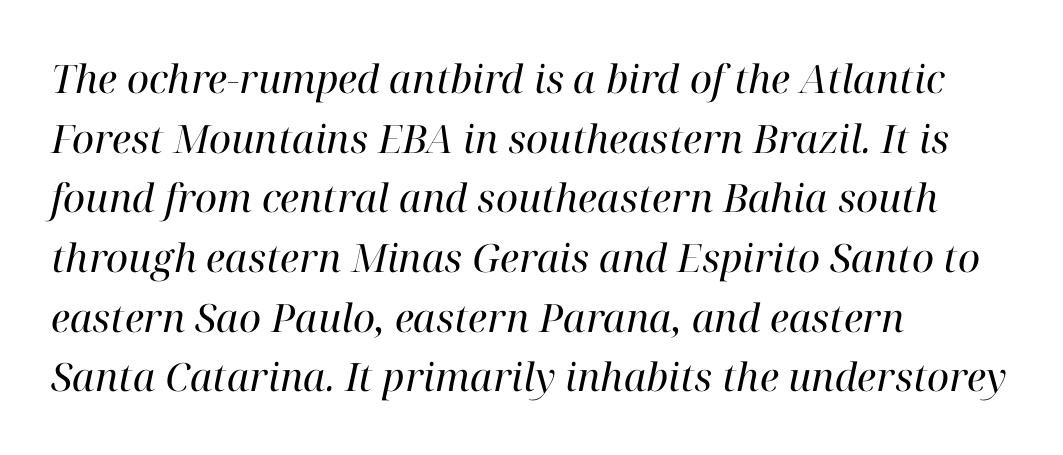
Each letter keeps its own natural width here, so spacing adapts to shape. Inter-character spacing is left at the font's built-in metrics. Stroke mass is kept to a normal reading level or below. Emphasis-style slanted type is in use.
